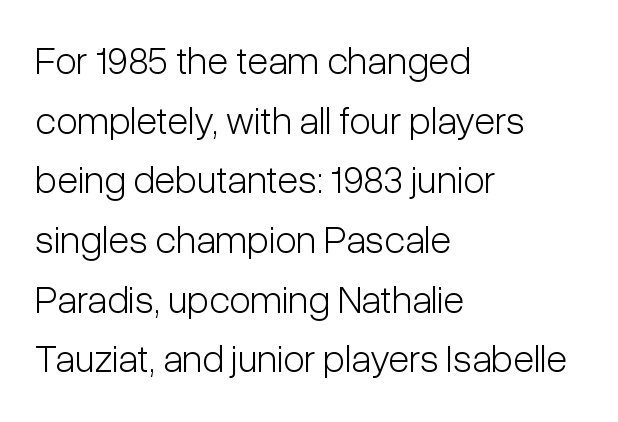
{"serif": "no", "italic": "no", "bold": "no", "weight": "light", "width": "condensed", "stroke_contrast": "low", "x_height": "medium", "monospaced": "no", "underline": "no", "align": "left", "line_spacing": "normal", "line_spacing_ratio": 1.53, "letter_spacing": "normal", "letter_spacing_em": 0.0, "glyph_px": 39}
